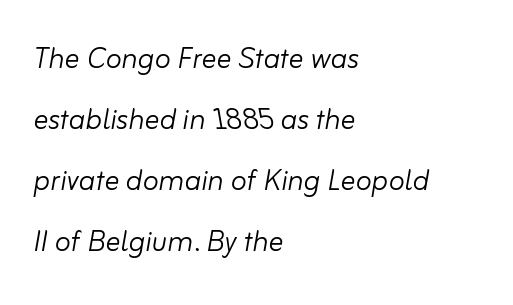
The ragged edge is on the right, which tells us the setting is flush left. Students, note that the glyphs here touch the page at normal intervals. Italic: yes, the glyphs are oblique. Horizontal bands of white between lines are of average thickness. The strip under each line holds only bare page. Stem width sits at or under what a default text font uses.
